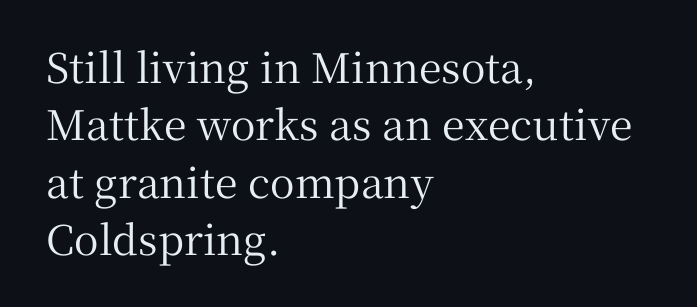
The image shows 41 px serif type, upright; set left-aligned, normal line spacing (1.4x), normal letter spacing, not underlined; medium stroke contrast and a medium x-height.
